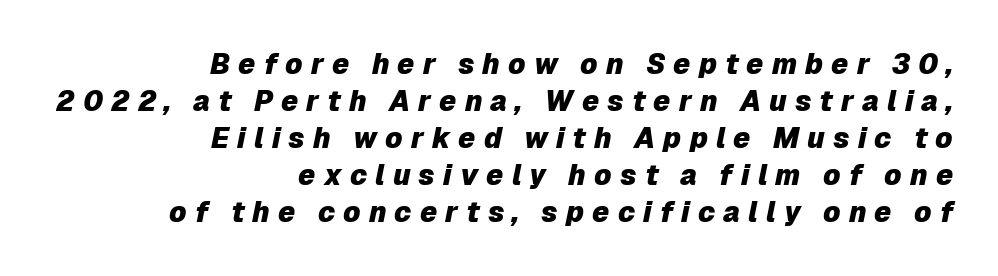
Compared with ordinary roman type, these characters are visibly tilted. The passage shown is typed in a proportional face where columns would drift. Is the letter spacing exaggerated? Yes — the characters are pushed far apart. Horizontally, the lines are justified to the trailing edge only. Chunky letters — that's bold for sure.
